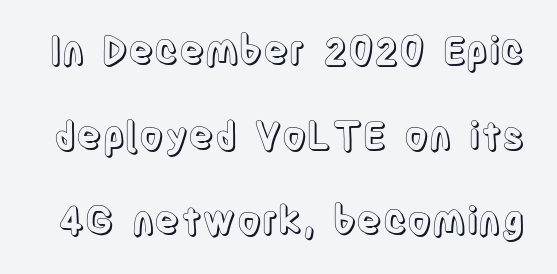
The image shows 38 px condensed type, upright; set loose line spacing (2.24x), normal letter spacing, not underlined; a large x-height.
